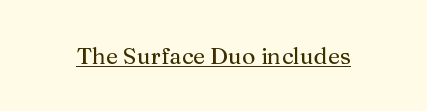
Q: Is the text italic (slanted)? A: No, it is upright.
Q: Is the text underlined? A: Yes.
Q: Is the spacing between letters normal or unusually wide? A: Normal.
